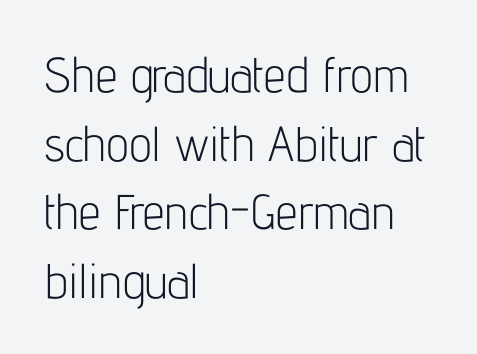
{"serif": "no", "italic": "no", "bold": "no", "weight": "light", "width": "condensed", "stroke_contrast": "low", "x_height": "medium", "monospaced": "no", "underline": "no", "align": "left", "line_spacing": "normal", "line_spacing_ratio": 1.4, "letter_spacing": "normal", "letter_spacing_em": 0.0, "glyph_px": 49}
